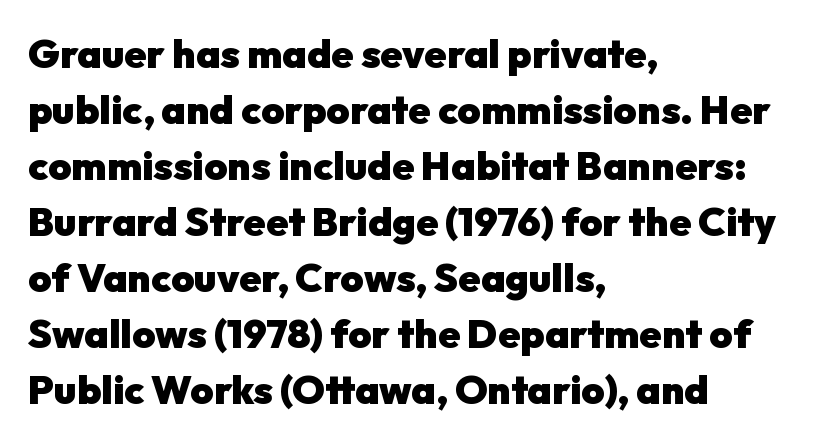
{"serif": "no", "italic": "no", "bold": "yes", "weight": "heavy", "width": "normal", "stroke_contrast": "low", "x_height": "medium", "monospaced": "no", "underline": "no", "align": "left", "line_spacing": "normal", "line_spacing_ratio": 1.4, "letter_spacing": "normal", "letter_spacing_em": 0.0, "glyph_px": 40}
